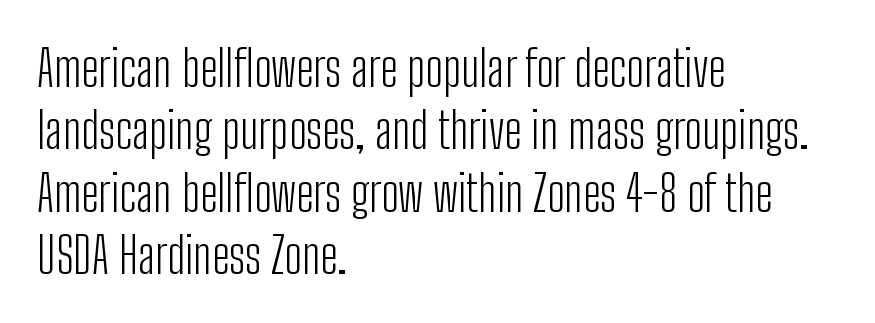
The typesetter chose a ragged-right arrangement here. The face used here is proportionally spaced, like ordinary book or web type. These glyphs show unthickened strokes, regular width or finer. The letterforms sit shoulder to shoulder at normal distance.
